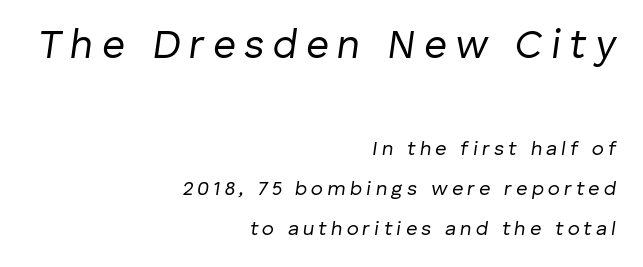
The image shows 40 px regular-weight type, italic (leaning right); set right-aligned, loose line spacing (2.0x), unusually wide letter spacing (+0.21 em), not underlined; the first (top) block is 2.0x larger; low stroke contrast and a medium x-height.
